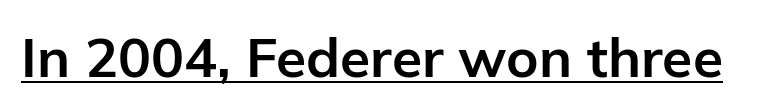
{"serif": "no", "italic": "no", "bold": "yes", "weight": "bold", "width": "normal", "stroke_contrast": "low", "x_height": "medium", "monospaced": "no", "underline": "yes", "letter_spacing": "normal", "letter_spacing_em": 0.0, "glyph_px": 55}
